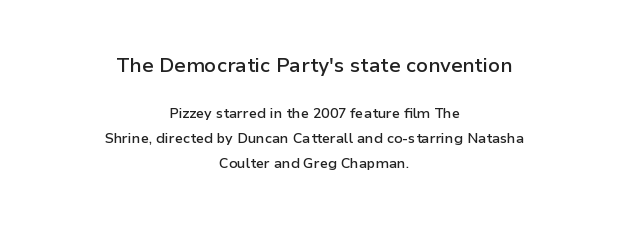
Q: Is the text bold? A: Semi-bold.
Q: Is the text italic (slanted)? A: No, it is upright.
Q: Is the text underlined? A: No.
Q: How is the paragraph aligned? A: Centered.
Q: Is the spacing between letters normal or unusually wide? A: Normal.
Q: Which block of text is set in a larger size, the first (top) or the second (bottom)? A: The first (top) one.
